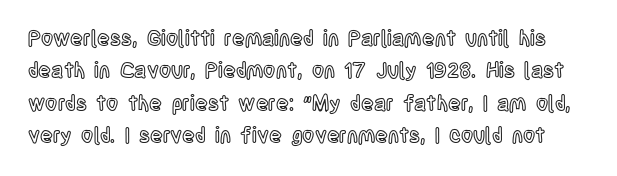
The image shows 21 px text type, upright; set normal line spacing (1.54x), normal letter spacing, not underlined.
